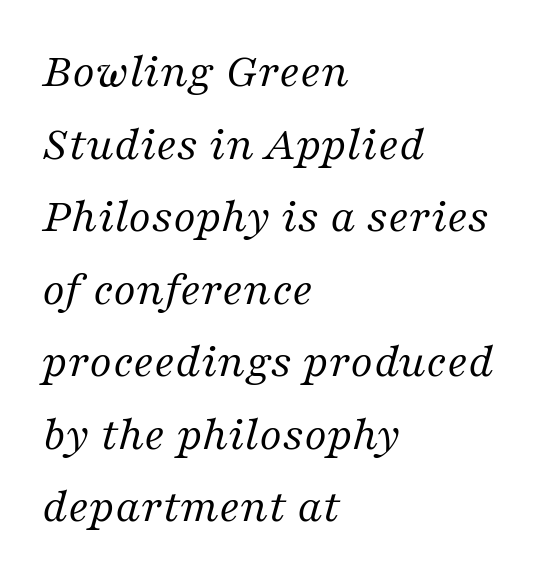
Note the varied advance widths — an 'i' is clearly narrower than an 'm'. Reading down the column, the eye jumps a familiar distance to each next line. The rag falls on the right side of this text block. Bare-footed words on every line. Style check: oblique.
